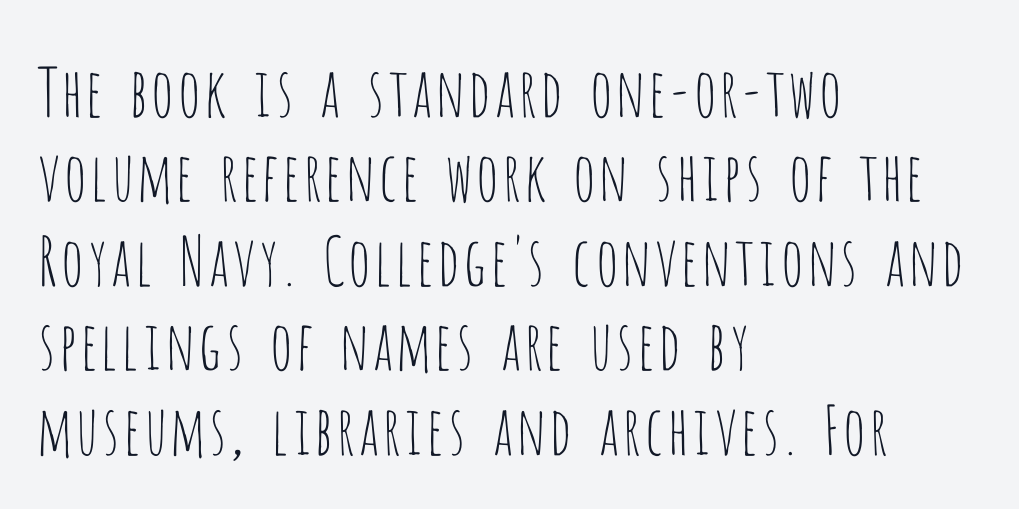
The image shows 67 px thin, condensed sans-serif type, upright; set left-aligned, normal line spacing (1.26x), normal letter spacing, not underlined; low stroke contrast and a large x-height.
